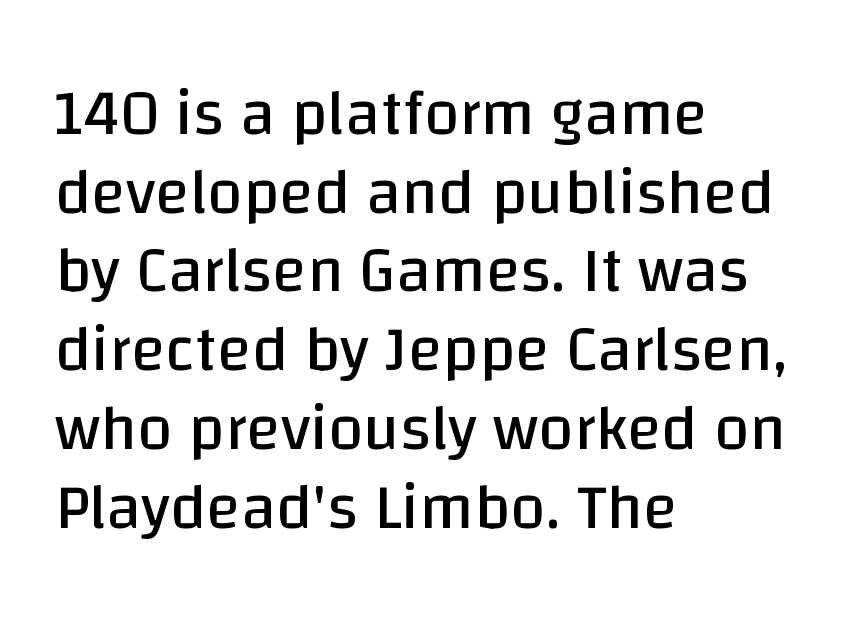
Q: Is the text bold? A: No.
Q: Is the text italic (slanted)? A: No, it is upright.
Q: Is the typeface a serif or a sans-serif typeface? A: Sans-serif.
Q: Is the text underlined? A: No.
Q: How is the paragraph aligned? A: Left-aligned.
Q: Is the spacing between letters normal or unusually wide? A: Normal.
Q: Width (condensed, normal, or wide)? A: Normal.
Q: Stroke contrast? A: Low.
Q: x-height? A: Large.
Q: Monospaced? A: No.
